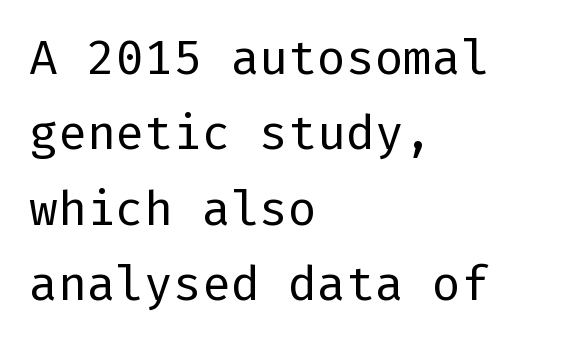
This sample is left-justified, so line endings fall wherever the words run out. Letters have the restrained weight of plain body copy at most. Check where the strokes stop: nothing finishes them off — pure sans. Unmarked baselines from the first word to the last. The letters stand upright; this is a roman face.
